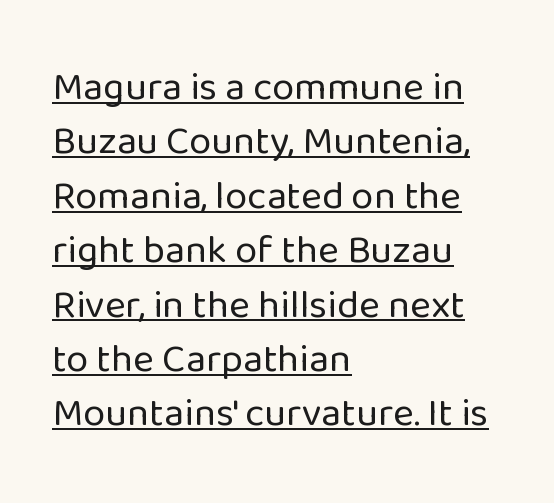
The image shows 40 px regular-weight sans-serif type, upright; set left-aligned, normal line spacing (1.36x), normal letter spacing, underlined; low stroke contrast and a medium x-height.
